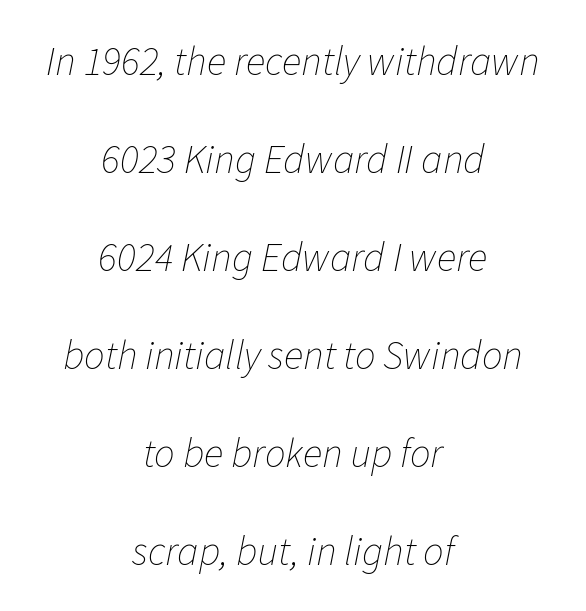
{"italic": "yes", "lean": "right", "slant_degrees": 11, "bold": "no", "weight": "thin", "width": "normal", "stroke_contrast": "low", "x_height": "medium", "monospaced": "no", "underline": "no", "align": "center", "line_spacing": "loose", "line_spacing_ratio": 2.39, "letter_spacing": "normal", "letter_spacing_em": 0.0, "glyph_px": 41}
